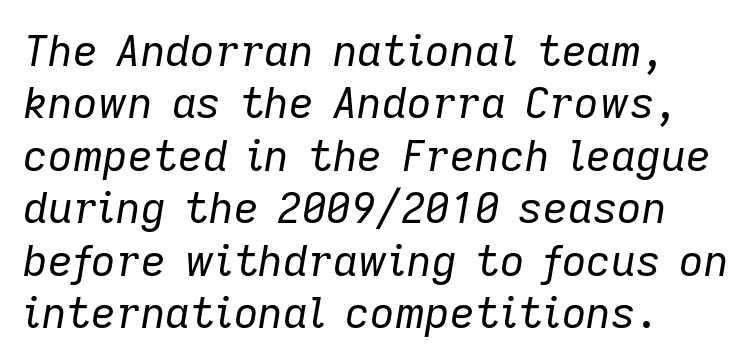
The image shows 43 px regular-weight type, italic (leaning right); set line spacing 1.22x, normal letter spacing, not underlined; low stroke contrast and a medium x-height.
